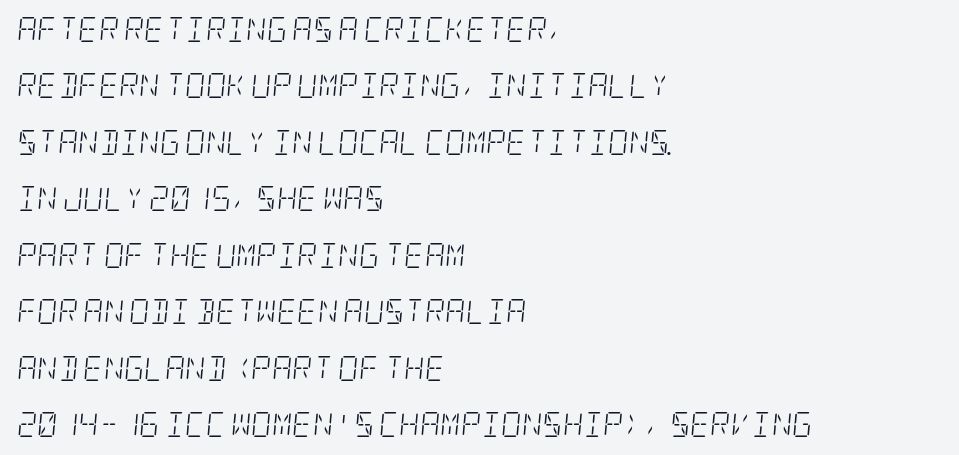
The image shows 25 px text type, italic (leaning right); set left-aligned, loose line spacing (2.26x), normal letter spacing, not underlined.
